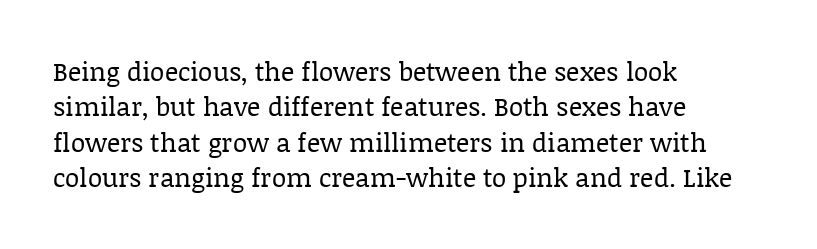
Vertically, the passage feels balanced, rows spaced as you'd expect. No italicization has been applied; the sample stays upright. A bare baseline throughout the passage. Think standard paragraph weight, or any step lighter than that.
